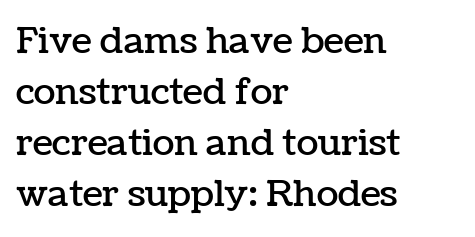
No extra tracking has been applied to these lines. Characters remain perfectly vertical along every line. Decoration check: the copy has no underline. The letters advance in unequal steps, a hallmark of proportional type. Alignment: flush left. Regarding leading, the lines here are spaced in the standard way.
